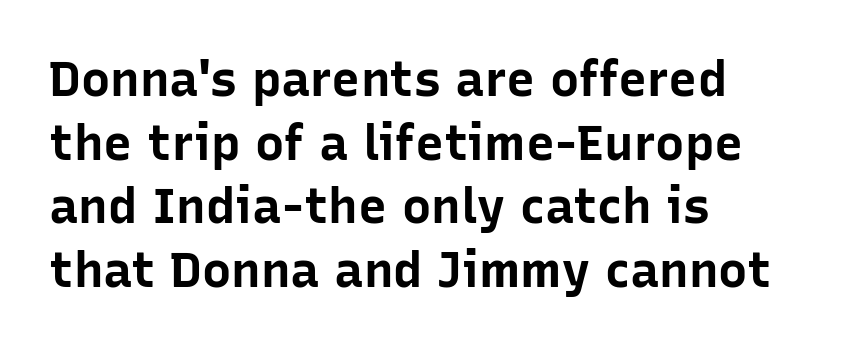
Regarding leading, the lines here are spaced in the standard way. Is this a fixed-width face? No — the glyphs have proportional, varying widths. Nope, not italic — everything's standing straight. There is no visible air inserted between adjacent glyphs.
